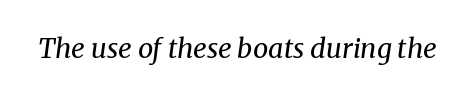
The image shows 27 px text type, italic (leaning right); set normal letter spacing, not underlined.
